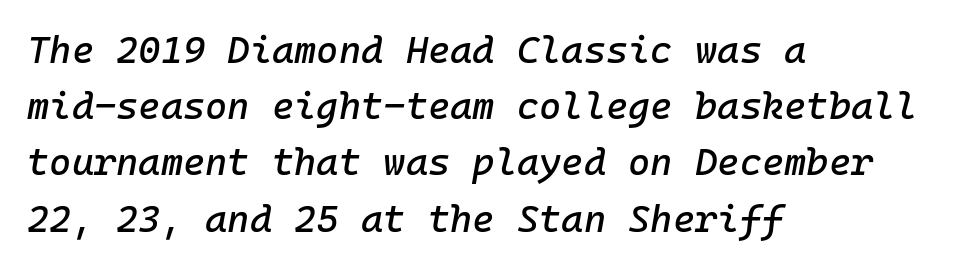
Q: Is the text italic (slanted)? A: Yes, it leans right by about 10 degrees.
Q: Is the text underlined? A: No.
Q: How is the paragraph aligned? A: Left-aligned.
Q: Is the spacing between letters normal or unusually wide? A: Normal.
Q: Is the spacing between lines tight, normal or loose? A: Normal.
Q: Width (condensed, normal, or wide)? A: Normal.
Q: Stroke contrast? A: Low.
Q: x-height? A: Medium.
Q: Monospaced? A: Yes.
